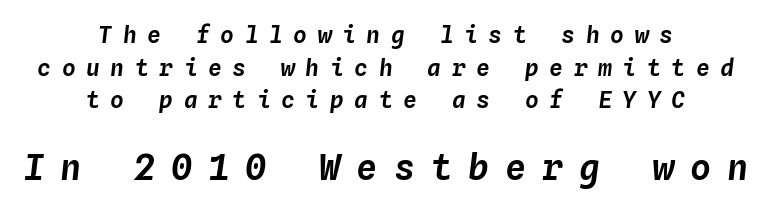
Q: Is the text italic (slanted)? A: Yes, it leans right by about 4 degrees.
Q: Is the text underlined? A: No.
Q: How is the paragraph aligned? A: Centered.
Q: Is the spacing between letters normal or unusually wide? A: Unusually wide.
Q: Is the spacing between lines tight, normal or loose? A: Normal.
Q: Which block of text is set in a larger size, the first (top) or the second (bottom)? A: The second (bottom) one.
Q: Width (condensed, normal, or wide)? A: Normal.
Q: Stroke contrast? A: Low.
Q: x-height? A: Medium.
Q: Monospaced? A: Yes.
